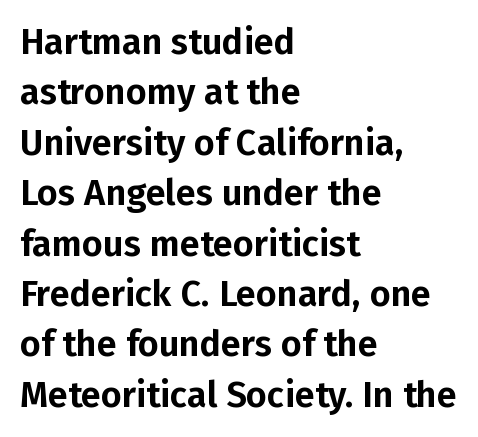
Rule under the text: the space is simply empty. Nope, not italic — everything's standing straight. Varying glyph widths throughout — classic text-font behaviour. Line beginnings align vertically; line endings do not.
